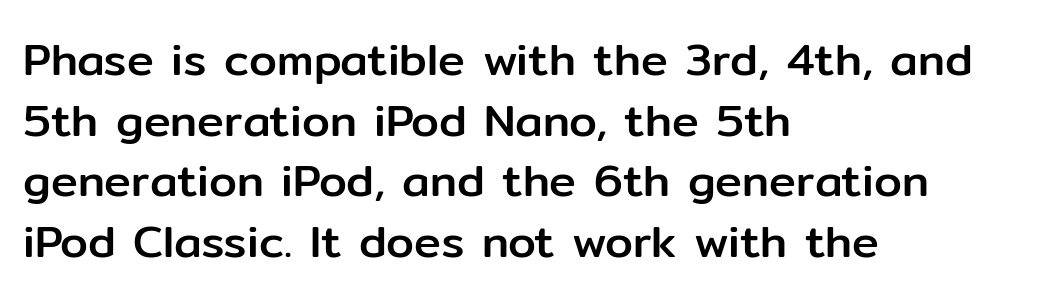
Q: Is the text italic (slanted)? A: No, it is upright.
Q: Is the typeface a serif or a sans-serif typeface? A: Sans-serif.
Q: Is the text underlined? A: No.
Q: How is the paragraph aligned? A: Left-aligned.
Q: Is the spacing between letters normal or unusually wide? A: Normal.
Q: Is the spacing between lines tight, normal or loose? A: Normal.
Q: Width (condensed, normal, or wide)? A: Normal.
Q: Stroke contrast? A: Low.
Q: x-height? A: Medium.
Q: Monospaced? A: No.
